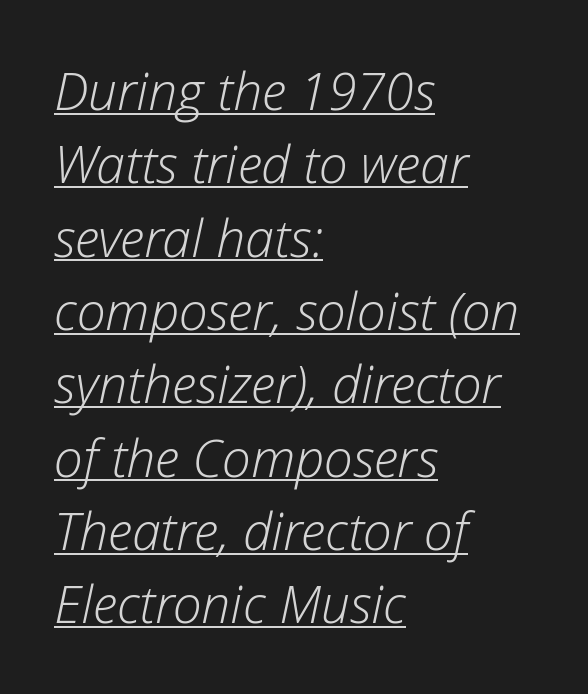
{"italic": "yes", "lean": "right", "slant_degrees": 12, "bold": "no", "weight": "light", "width": "normal", "stroke_contrast": "low", "x_height": "medium", "monospaced": "no", "underline": "yes", "align": "left", "line_spacing": "normal", "line_spacing_ratio": 1.41, "letter_spacing": "normal", "letter_spacing_em": 0.0, "glyph_px": 52}
